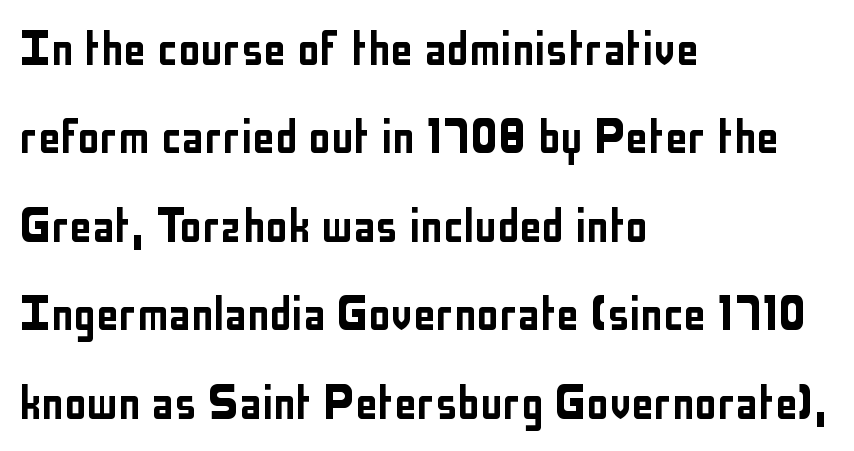
Q: Is the text italic (slanted)? A: No, it is upright.
Q: Is the typeface a serif or a sans-serif typeface? A: Sans-serif.
Q: Is the text underlined? A: No.
Q: How is the paragraph aligned? A: Left-aligned.
Q: Is the spacing between letters normal or unusually wide? A: Normal.
Q: Is the spacing between lines tight, normal or loose? A: Normal.
Q: Width (condensed, normal, or wide)? A: Condensed.
Q: Stroke contrast? A: Low.
Q: x-height? A: Medium.
Q: Monospaced? A: No.
